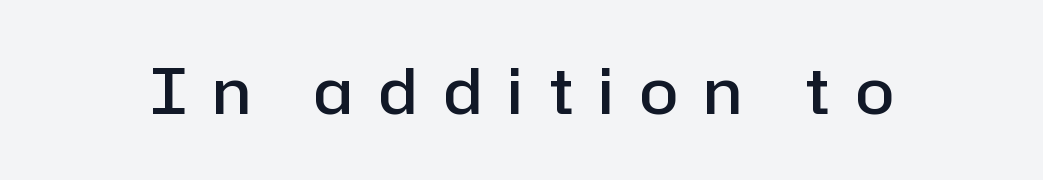
Q: Is the text bold? A: Semi-bold.
Q: Is the text italic (slanted)? A: No, it is upright.
Q: Is the typeface a serif or a sans-serif typeface? A: Sans-serif.
Q: Is the text underlined? A: No.
Q: Is the spacing between letters normal or unusually wide? A: Unusually wide.
Q: Width (condensed, normal, or wide)? A: Normal.
Q: Stroke contrast? A: Low.
Q: x-height? A: Medium.
Q: Monospaced? A: No.
